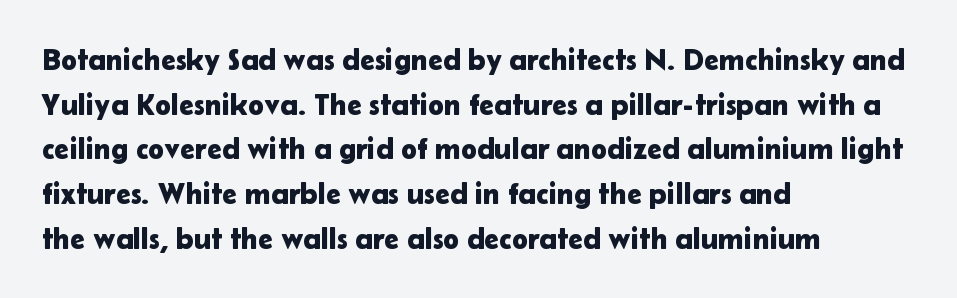
Does the copy run flush right? No — it runs flush left. A typesetter would call this leading conventional body-copy spacing. Lines of text with bare space underneath. The font family rendered here belongs to the sans-serif group. Varying glyph widths throughout — classic text-font behaviour.
